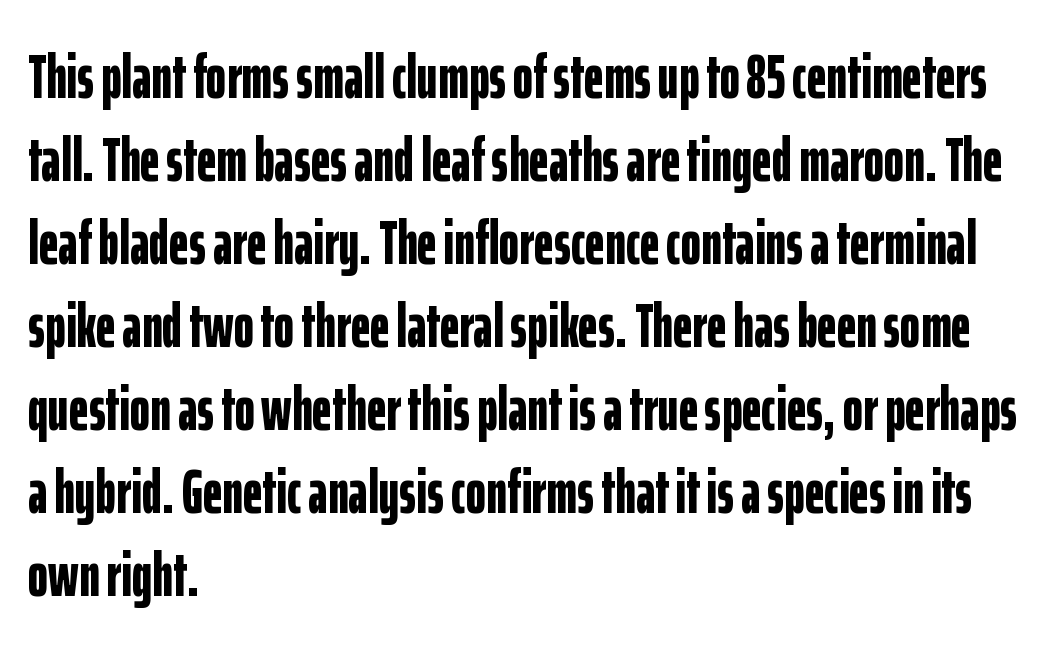
Q: Is the text bold? A: Yes.
Q: Is the text italic (slanted)? A: No, it is upright.
Q: Is the typeface a serif or a sans-serif typeface? A: Sans-serif.
Q: Is the text underlined? A: No.
Q: How is the paragraph aligned? A: Left-aligned.
Q: Is the spacing between letters normal or unusually wide? A: Normal.
Q: Is the spacing between lines tight, normal or loose? A: Normal.
Q: Width (condensed, normal, or wide)? A: Condensed.
Q: Stroke contrast? A: Low.
Q: x-height? A: Medium.
Q: Monospaced? A: No.
